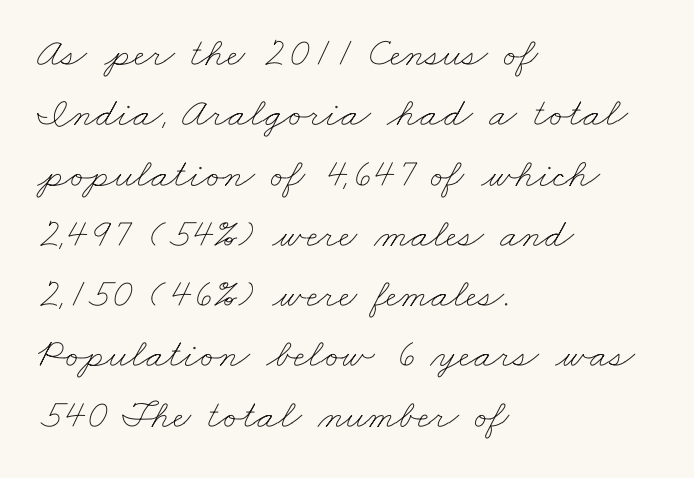
This rendering features lettering with no underline. Default kerning and tracking; the words read as compact shapes. What's the leading like? Ordinary, nothing unusual. Does the copy run flush right? No — it runs flush left. Note the varied advance widths — an 'i' is clearly narrower than an 'm'.
